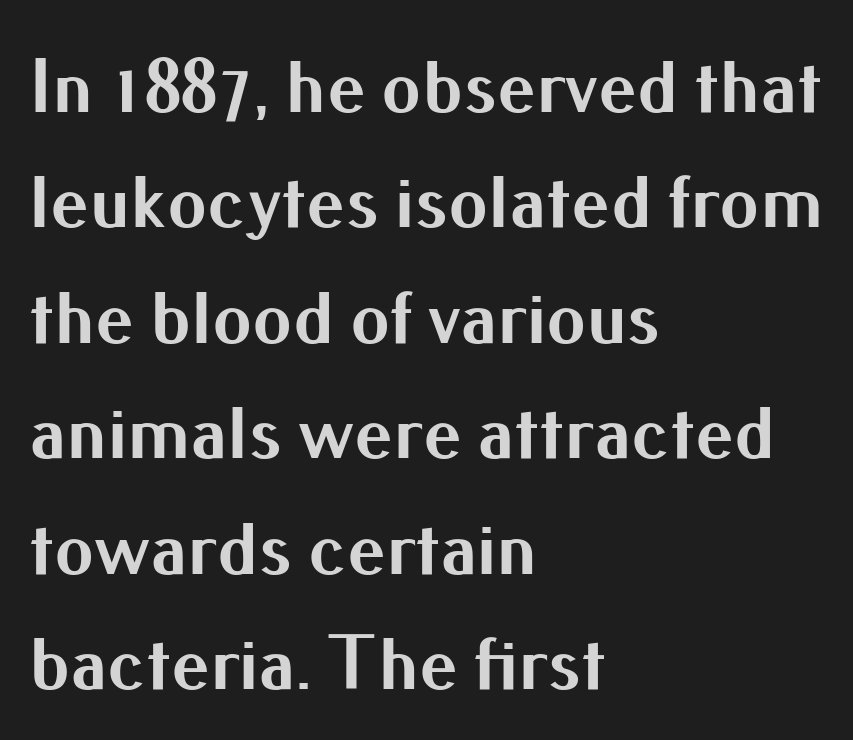
The image shows 78 px bold sans-serif type, upright; set left-aligned, normal line spacing (1.48x), normal letter spacing, not underlined; medium stroke contrast and a small x-height.
